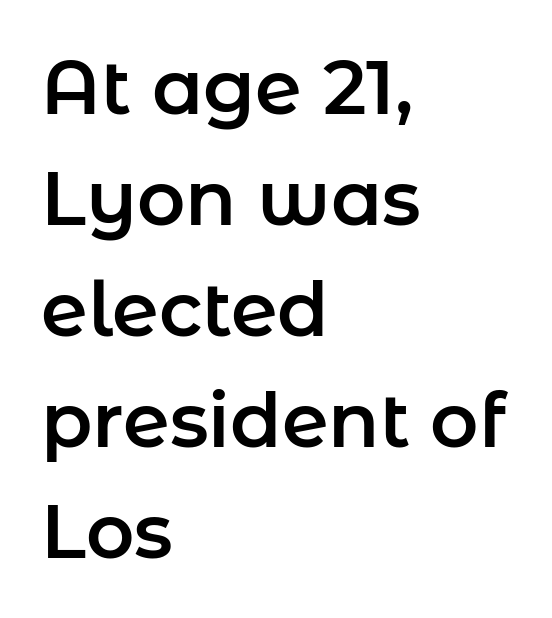
Q: Is the text italic (slanted)? A: No, it is upright.
Q: Is the typeface a serif or a sans-serif typeface? A: Sans-serif.
Q: Is the text underlined? A: No.
Q: How is the paragraph aligned? A: Left-aligned.
Q: Is the spacing between letters normal or unusually wide? A: Normal.
Q: Is the spacing between lines tight, normal or loose? A: Normal.
Q: Width (condensed, normal, or wide)? A: Normal.
Q: Stroke contrast? A: Low.
Q: x-height? A: Medium.
Q: Monospaced? A: No.
